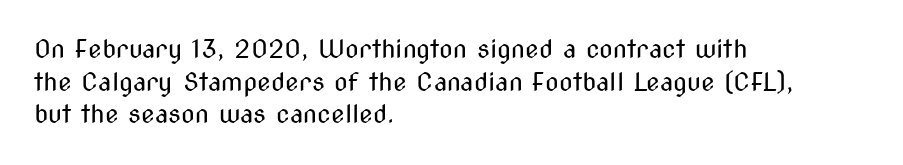
What's the leading like? Ordinary, nothing unusual. The passage shown has conventional tracking throughout. The typography opts for an upright posture over an oblique one. The passage is arranged the way most books set body copy — flush left.
